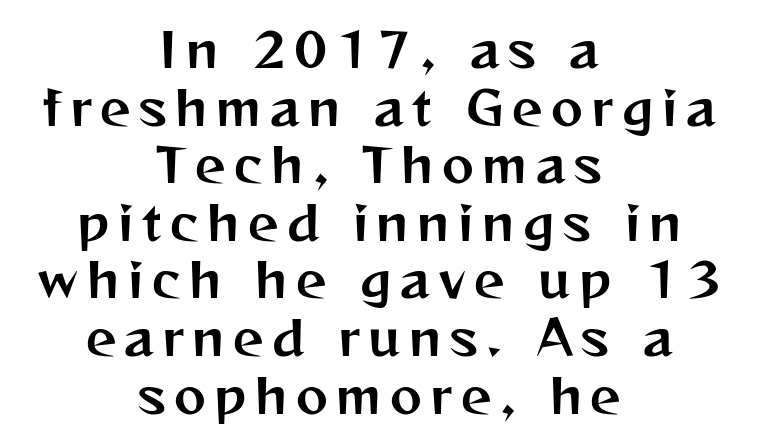
Q: Is the text italic (slanted)? A: No, it is upright.
Q: Is the typeface a serif or a sans-serif typeface? A: Sans-serif.
Q: Is the text underlined? A: No.
Q: How is the paragraph aligned? A: Centered.
Q: Width (condensed, normal, or wide)? A: Normal.
Q: Stroke contrast? A: Medium.
Q: x-height? A: Medium.
Q: Monospaced? A: No.
